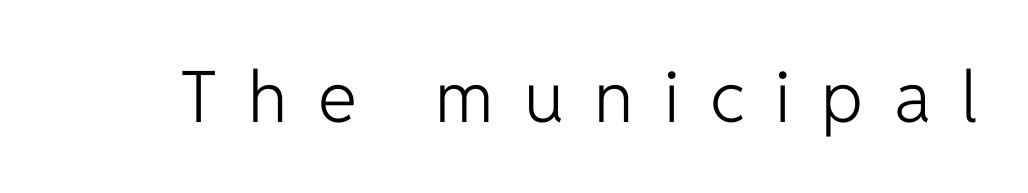
{"serif": "no", "italic": "no", "bold": "no", "weight": "light", "width": "normal", "stroke_contrast": "low", "x_height": "medium", "monospaced": "no", "underline": "no", "letter_spacing": "wide", "letter_spacing_em": 0.43, "glyph_px": 71}
